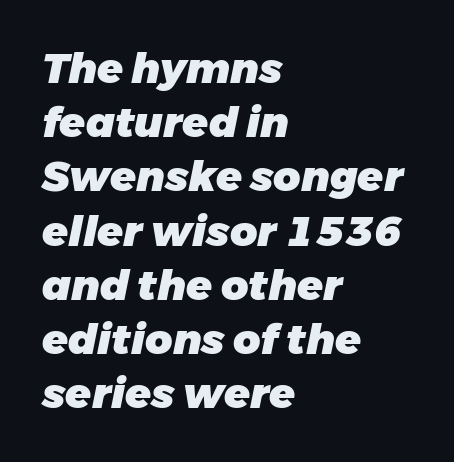
{"italic": "yes", "lean": "right", "slant_degrees": 11, "bold": "yes", "weight": "heavy", "width": "normal", "stroke_contrast": "low", "x_height": "medium", "monospaced": "no", "underline": "no", "align": "left", "line_spacing": "normal", "line_spacing_ratio": 1.29, "letter_spacing": "normal", "letter_spacing_em": 0.0, "glyph_px": 42}
